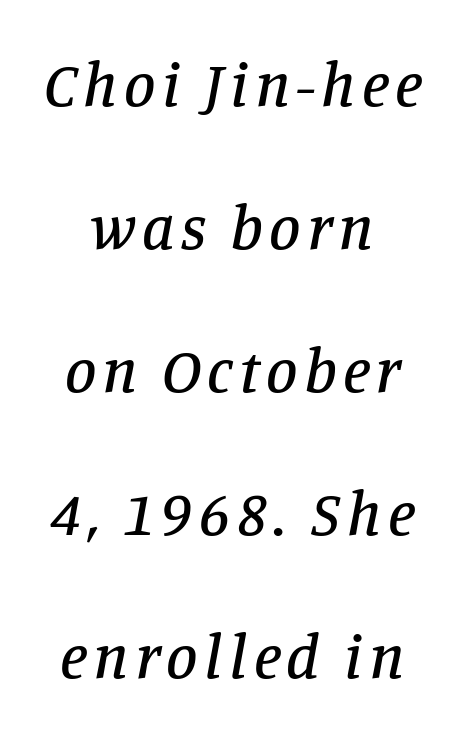
If you drew a line through each stem, it would be angled. Does the type have serifs? Yes, each stem ends in a small foot. This block would shrink considerably if given ordinary leading; it's expanded now. Horizontal alignment here is central, giving a formal, balanced look. The strip under each line holds only bare page.
